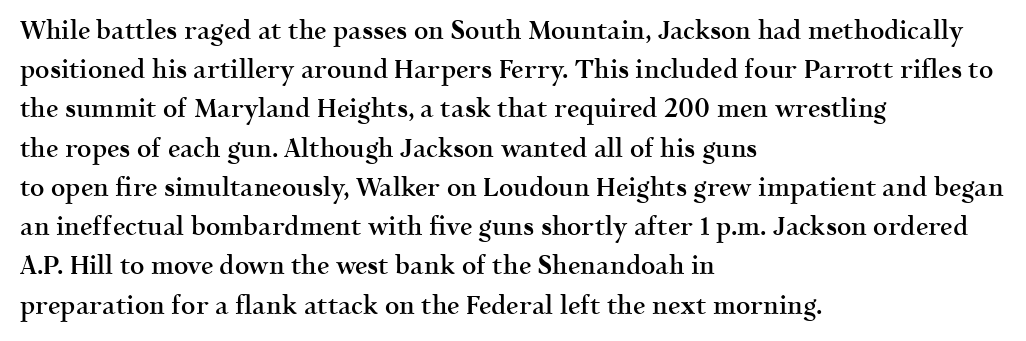
A bare baseline throughout the passage. The sample has been set in demibold, a notch under bold. The paragraph shown leans on its left margin. When letters stand straight like this, we call the style roman or upright. The space between consecutive lines is moderate.
